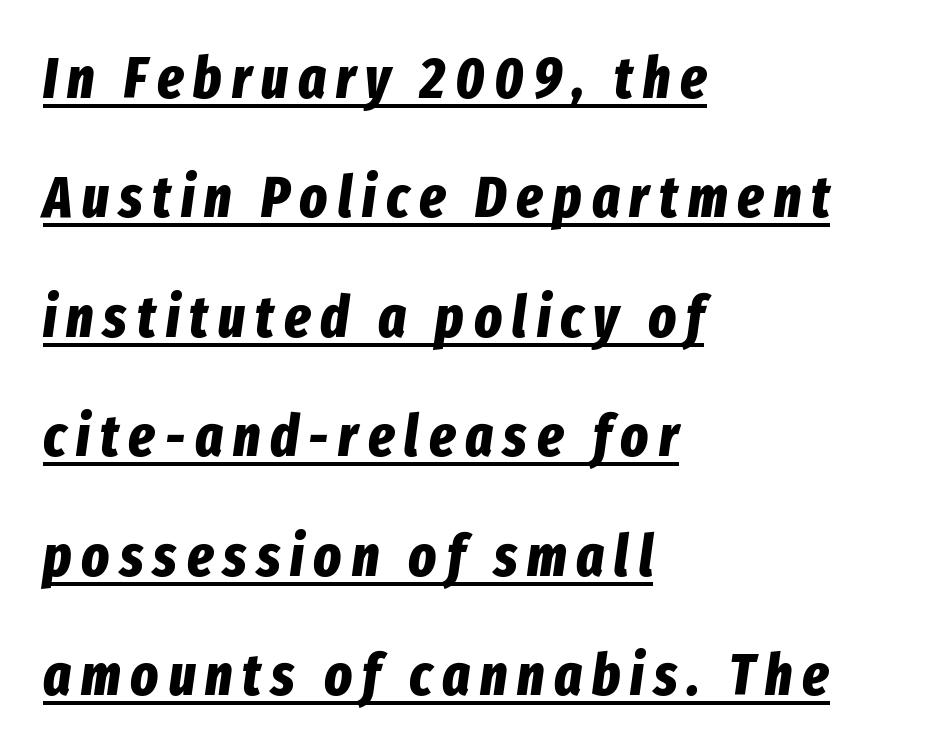
The image shows 58 px bold, condensed type, italic (leaning right); set left-aligned, loose line spacing (2.06x), underlined; low stroke contrast and a medium x-height.
